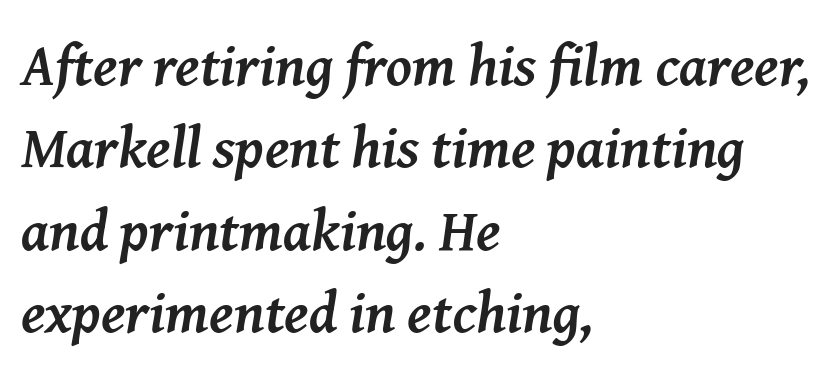
The image shows 58 px semibold serif type, italic (leaning right); set left-aligned, normal line spacing (1.42x), normal letter spacing, not underlined; medium stroke contrast and a medium x-height.
